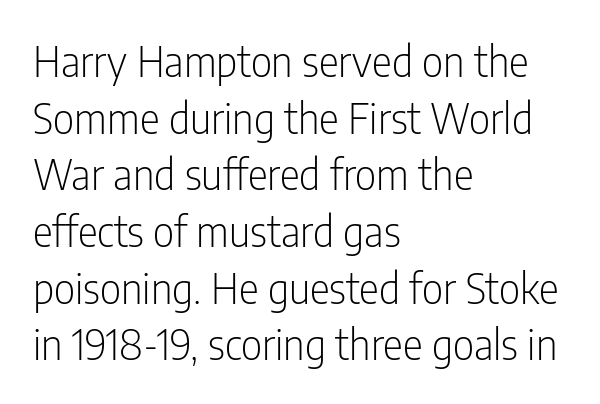
{"serif": "no", "italic": "no", "bold": "no", "weight": "light", "width": "condensed", "stroke_contrast": "low", "x_height": "medium", "monospaced": "no", "underline": "no", "align": "left", "line_spacing": "normal", "line_spacing_ratio": 1.35, "letter_spacing": "normal", "letter_spacing_em": 0.0, "glyph_px": 42}
